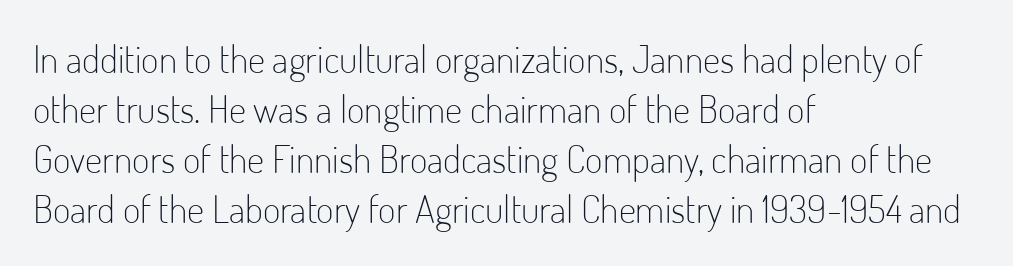
{"serif": "no", "italic": "no", "bold": "no", "weight": "light", "width": "condensed", "stroke_contrast": "low", "x_height": "small", "monospaced": "no", "underline": "no", "align": "left", "line_spacing": "normal", "line_spacing_ratio": 1.32, "letter_spacing": "normal", "letter_spacing_em": 0.0, "glyph_px": 38}
